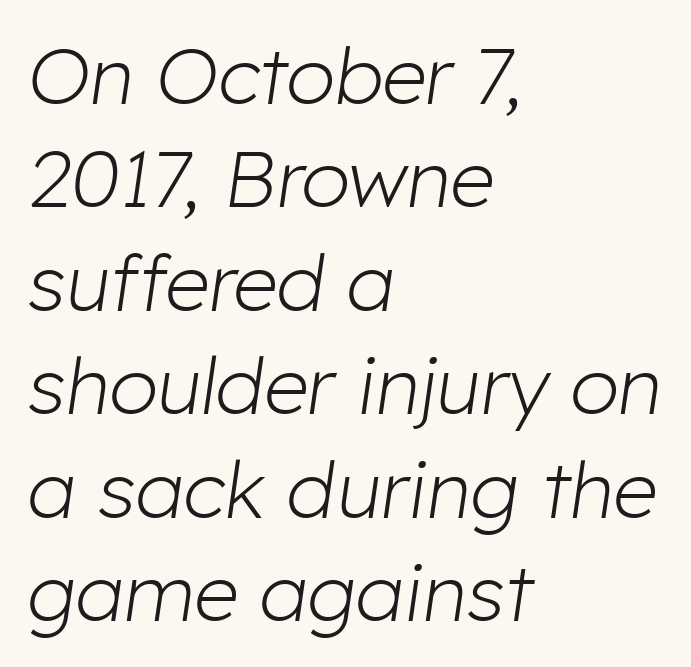
{"italic": "yes", "lean": "right", "slant_degrees": 8, "bold": "no", "weight": "light", "width": "normal", "stroke_contrast": "low", "x_height": "medium", "monospaced": "no", "underline": "no", "align": "left", "line_spacing": "normal", "line_spacing_ratio": 1.31, "letter_spacing": "normal", "letter_spacing_em": 0.0, "glyph_px": 79}
